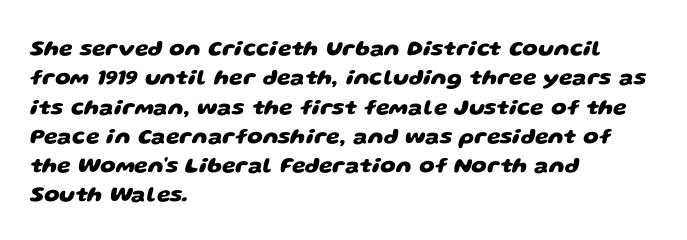
The image shows 22 px bold type; set left-aligned, normal line spacing (1.33x), normal letter spacing, not underlined.
